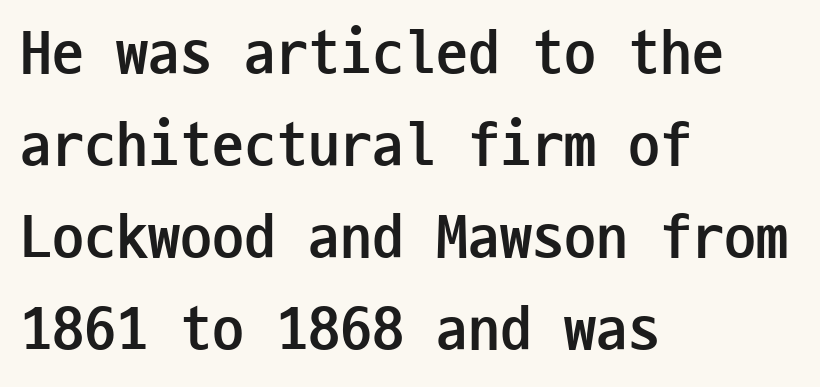
The image shows 64 px semibold, condensed sans-serif type, upright, monospaced; set left-aligned, normal line spacing (1.44x), normal letter spacing, not underlined; low stroke contrast and a medium x-height.
